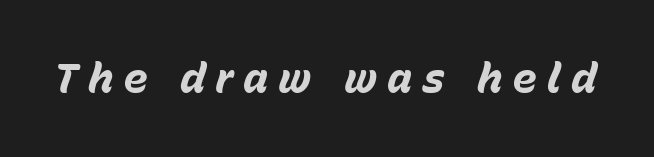
Quick note: italic. A typesetter would call this proportional, since set widths differ per character. This sample uses expanded letter spacing, leaving extra air between glyphs. Honestly, there is no underline to notice here at all. Thick stems and heavy bowls — unmistakably bold.
